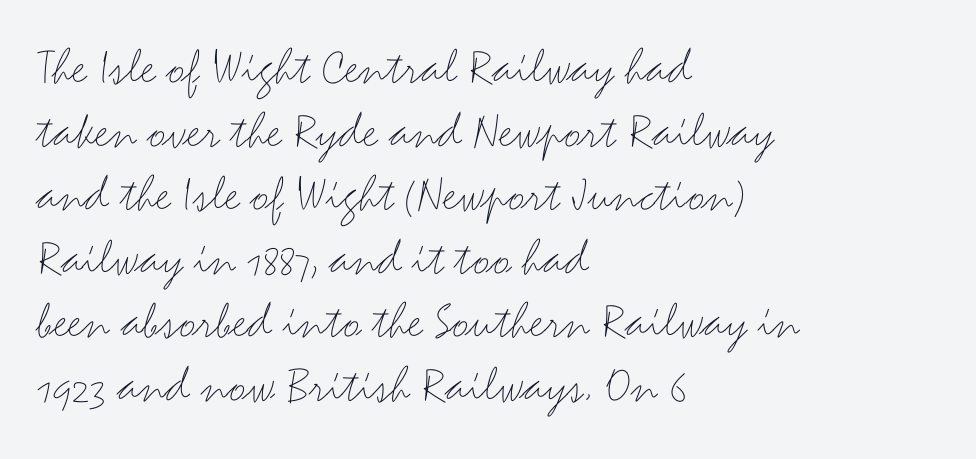
Q: Is the text bold? A: No.
Q: Is the text italic (slanted)? A: Yes.
Q: Is the typeface a serif or a sans-serif typeface? A: Sans-serif.
Q: Is the text underlined? A: No.
Q: How is the paragraph aligned? A: Left-aligned.
Q: Is the spacing between letters normal or unusually wide? A: Normal.
Q: Width (condensed, normal, or wide)? A: Wide.
Q: Stroke contrast? A: Medium.
Q: x-height? A: Small.
Q: Monospaced? A: No.
